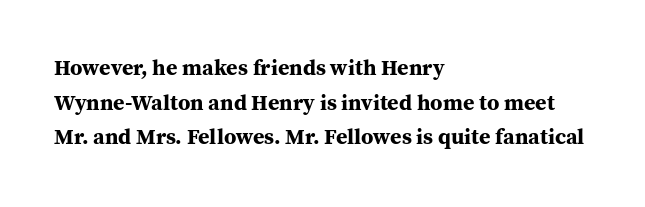
The image shows 22 px bold type, upright; set left-aligned, normal line spacing (1.57x), normal letter spacing, not underlined.
